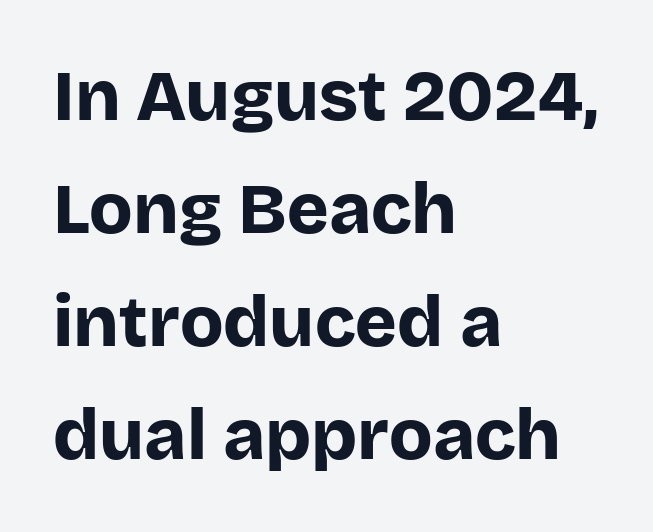
The image shows 71 px bold sans-serif type, upright; set left-aligned, normal line spacing (1.59x), normal letter spacing, not underlined; low stroke contrast and a large x-height.
